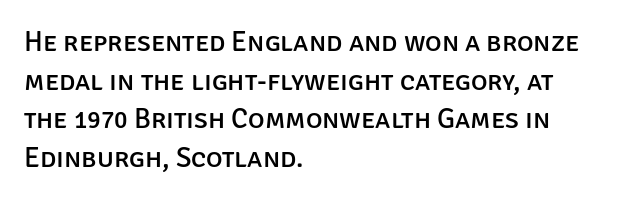
Horizontal alignment here is leftward, the default for most running prose. The lettering holds an erect, upright posture throughout. The gap between lines stays unmarked. The vertical gap from one line to the next is medium.
